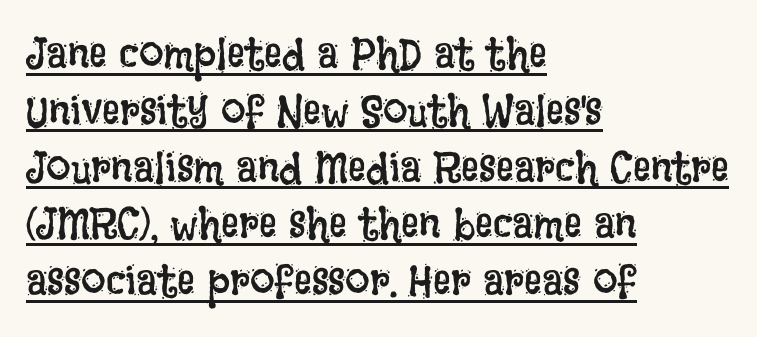
The strokes are not fattened; the text isn't bold. The letters advance in unequal steps, a hallmark of proportional type. Decoration check: the copy is underlined. Words appear dense and cohesive because spacing is normal. This sample uses an upright cut, with every glyph sitting square on the baseline.
